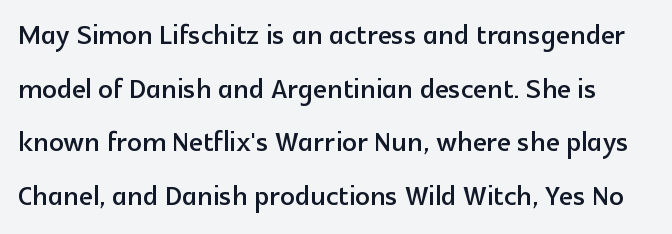
Each row of text sits above clean, open space. This rendering leaves character spacing at its baseline value. The designer went with a sans here, leaving each stem footless. No italicization has been applied; the sample stays upright. Is this a fixed-width face? No — the glyphs have proportional, varying widths.
